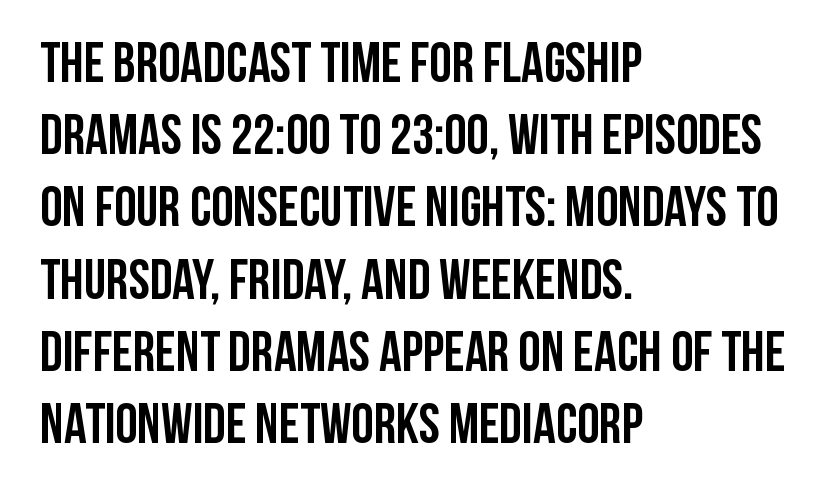
Underlining? Definitely not there. If you drew a line through each stem, it would be perfectly vertical. Inter-character spacing is left at the font's built-in metrics. Heavy, bold letterforms.
